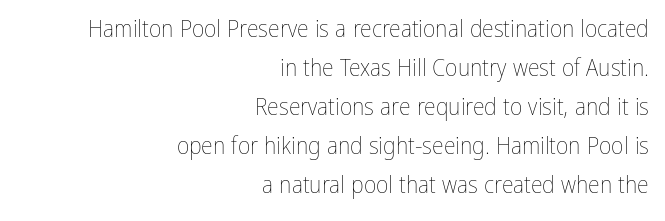
The image shows 24 px text type, upright; set right-aligned, normal line spacing (1.62x), normal letter spacing, not underlined.
